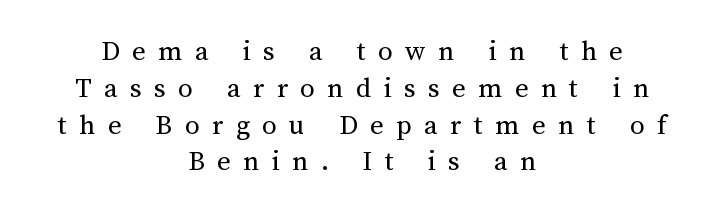
{"italic": "no", "bold": "no", "weight": "regular", "width": "normal", "stroke_contrast": "medium", "x_height": "medium", "monospaced": "no", "underline": "no", "align": "center", "line_spacing": "normal", "line_spacing_ratio": 1.27, "letter_spacing": "wide", "letter_spacing_em": 0.43, "glyph_px": 29}
